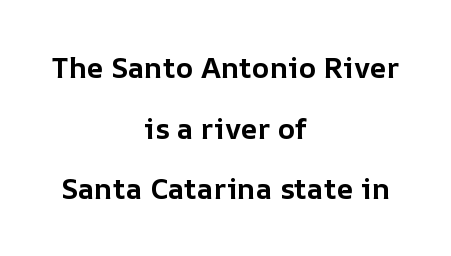
Q: Is the text bold? A: Yes.
Q: Is the text italic (slanted)? A: No, it is upright.
Q: Is the text underlined? A: No.
Q: How is the paragraph aligned? A: Centered.
Q: Is the spacing between letters normal or unusually wide? A: Normal.
Q: Is the spacing between lines tight, normal or loose? A: Loose.
Q: Width (condensed, normal, or wide)? A: Normal.
Q: Stroke contrast? A: Low.
Q: x-height? A: Medium.
Q: Monospaced? A: No.
